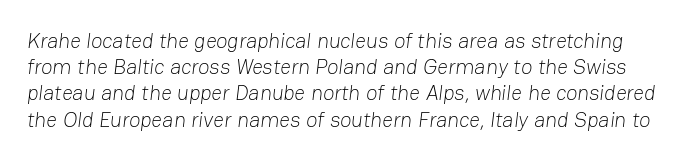
Observe the ordinary spacing: letters are neighbours, not strangers. Counters stay open thanks to moderate or lighter strokes. Any mark beneath the type? The region is blank. Baseline-to-baseline distance is the conventional proportion of letter height.
